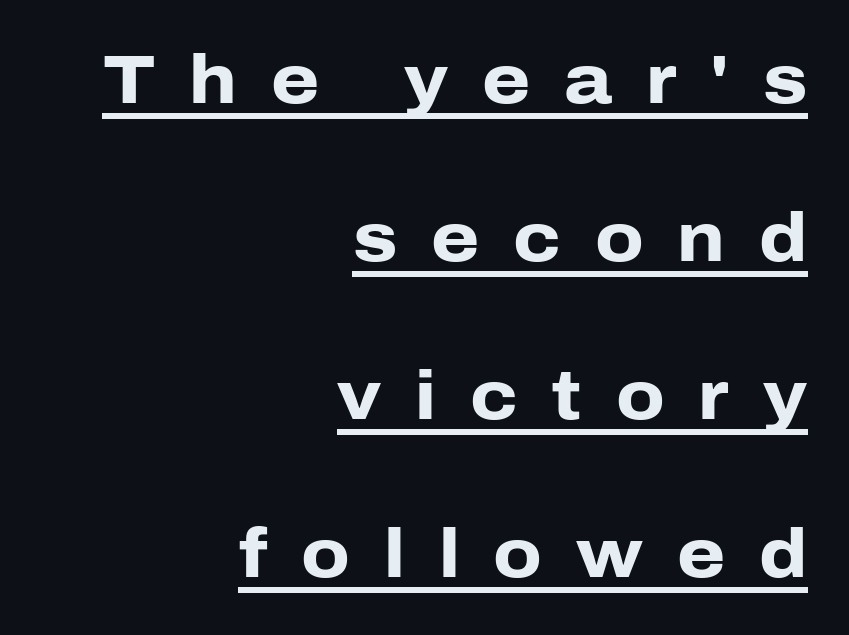
{"serif": "no", "italic": "no", "bold": "yes", "weight": "heavy", "width": "normal", "stroke_contrast": "low", "x_height": "medium", "monospaced": "no", "underline": "yes", "align": "right", "line_spacing": "loose", "line_spacing_ratio": 2.29, "letter_spacing": "wide", "letter_spacing_em": 0.49, "glyph_px": 69}
